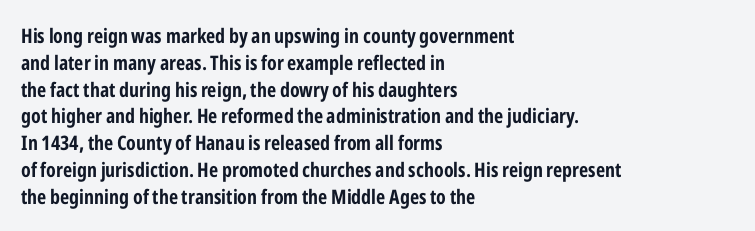
The image shows 20 px text type, upright; set left-aligned, normal line spacing (1.34x), normal letter spacing, not underlined.
